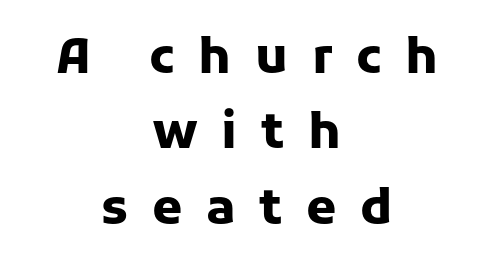
Q: Is the text bold? A: Yes.
Q: Is the text italic (slanted)? A: No, it is upright.
Q: Is the typeface a serif or a sans-serif typeface? A: Sans-serif.
Q: Is the text underlined? A: No.
Q: How is the paragraph aligned? A: Centered.
Q: Is the spacing between letters normal or unusually wide? A: Unusually wide.
Q: Is the spacing between lines tight, normal or loose? A: Normal.
Q: Width (condensed, normal, or wide)? A: Normal.
Q: Stroke contrast? A: Low.
Q: x-height? A: Medium.
Q: Monospaced? A: No.
